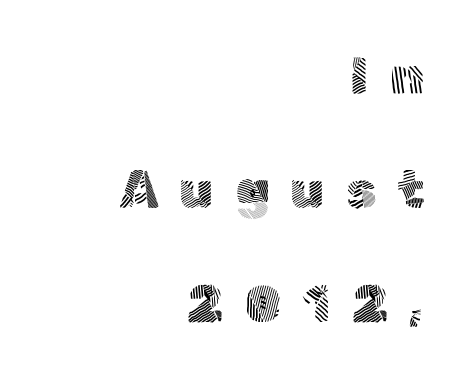
The image shows 52 px light sans-serif type, upright; set right-aligned, loose line spacing (2.19x), unusually wide letter spacing (+0.4 em), not underlined; a medium x-height.
